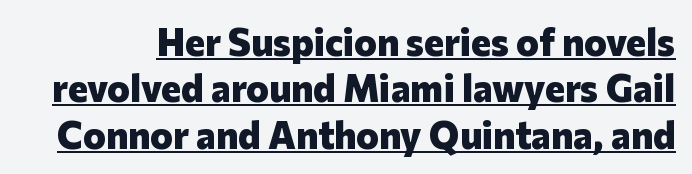
{"serif": "no", "italic": "no", "bold": "yes", "weight": "heavy", "width": "normal", "stroke_contrast": "low", "x_height": "medium", "monospaced": "no", "underline": "yes", "line_spacing_ratio": 1.22, "letter_spacing": "normal", "letter_spacing_em": 0.0, "glyph_px": 38}
